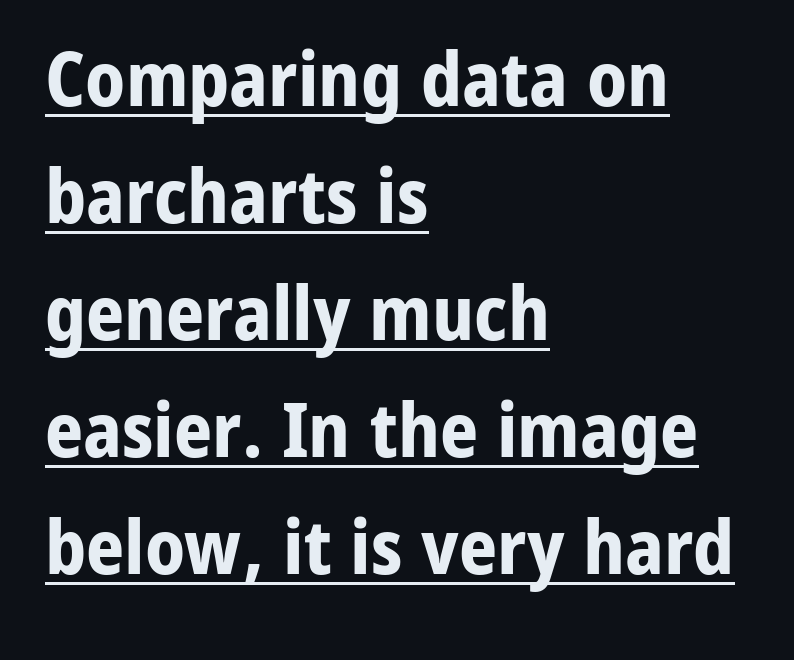
Q: Is the text bold? A: Yes.
Q: Is the text italic (slanted)? A: No, it is upright.
Q: Is the typeface a serif or a sans-serif typeface? A: Sans-serif.
Q: Is the text underlined? A: Yes.
Q: How is the paragraph aligned? A: Left-aligned.
Q: Is the spacing between letters normal or unusually wide? A: Normal.
Q: Is the spacing between lines tight, normal or loose? A: Normal.
Q: Width (condensed, normal, or wide)? A: Normal.
Q: Stroke contrast? A: Low.
Q: x-height? A: Medium.
Q: Monospaced? A: No.
